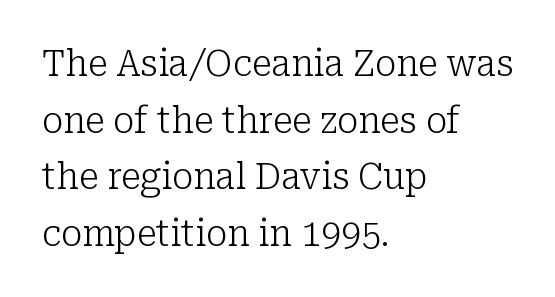
Q: Is the text bold? A: No.
Q: Is the text italic (slanted)? A: No, it is upright.
Q: Is the typeface a serif or a sans-serif typeface? A: Serif.
Q: Is the text underlined? A: No.
Q: How is the paragraph aligned? A: Left-aligned.
Q: Is the spacing between letters normal or unusually wide? A: Normal.
Q: Is the spacing between lines tight, normal or loose? A: Normal.
Q: Width (condensed, normal, or wide)? A: Normal.
Q: Stroke contrast? A: Low.
Q: x-height? A: Medium.
Q: Monospaced? A: No.
